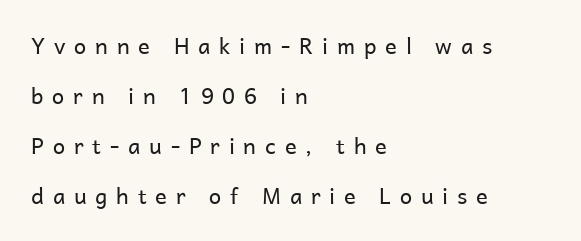
Every character sits straight up, as roman type does. How would I describe the line gaps? Wide and relaxed. Is the letter spacing exaggerated? Yes — the characters are pushed far apart. The text block is weighted toward the left margin, trailing off unevenly rightward. The specimen omits any rule beneath the text block's lines.
